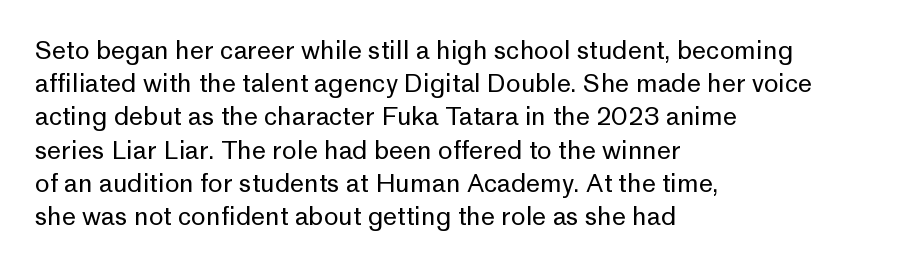
{"italic": "no", "bold": "no", "underline": "no", "align": "left", "line_spacing": "normal", "line_spacing_ratio": 1.33, "letter_spacing": "normal", "letter_spacing_em": 0.0, "glyph_px": 25}
